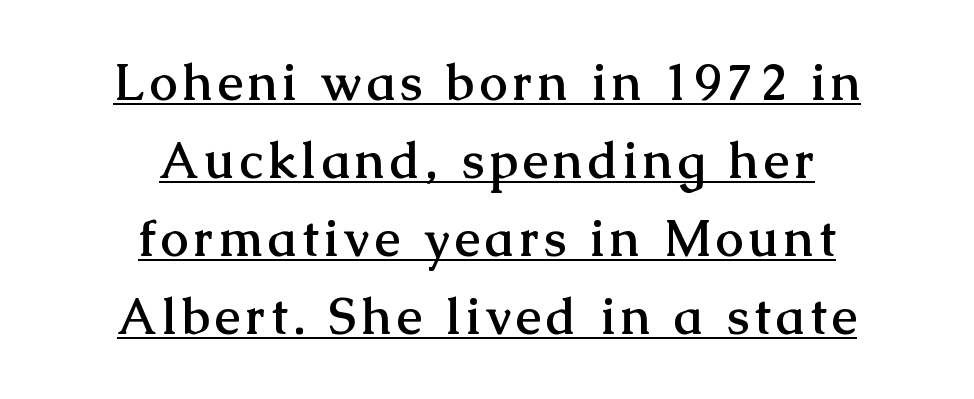
Q: Is the text bold? A: Yes.
Q: Is the text italic (slanted)? A: No, it is upright.
Q: Is the typeface a serif or a sans-serif typeface? A: Serif.
Q: Is the text underlined? A: Yes.
Q: How is the paragraph aligned? A: Centered.
Q: Is the spacing between lines tight, normal or loose? A: Normal.
Q: Width (condensed, normal, or wide)? A: Normal.
Q: Stroke contrast? A: Medium.
Q: x-height? A: Medium.
Q: Monospaced? A: No.
